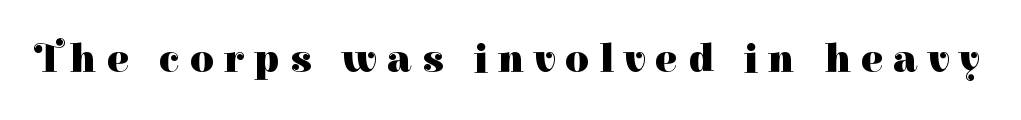
The image shows 41 px heavy serif type, upright; set unusually wide letter spacing (+0.25 em), not underlined; high stroke contrast and a medium x-height.
